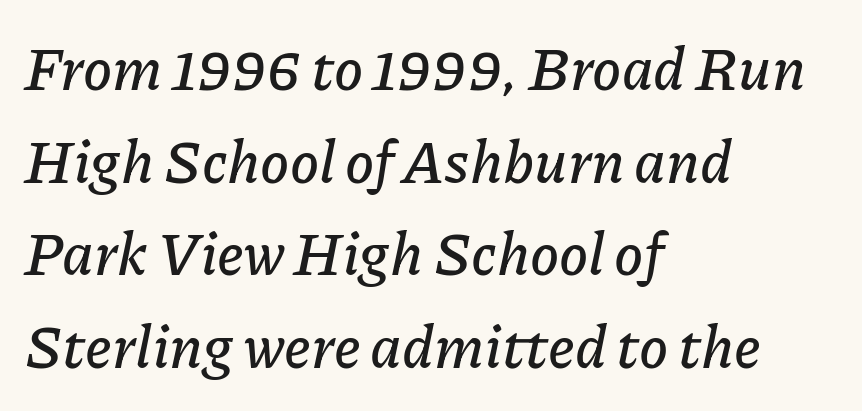
The image shows 59 px text type, italic (leaning right); set left-aligned, normal line spacing (1.57x), normal letter spacing, not underlined; low stroke contrast and a medium x-height.
